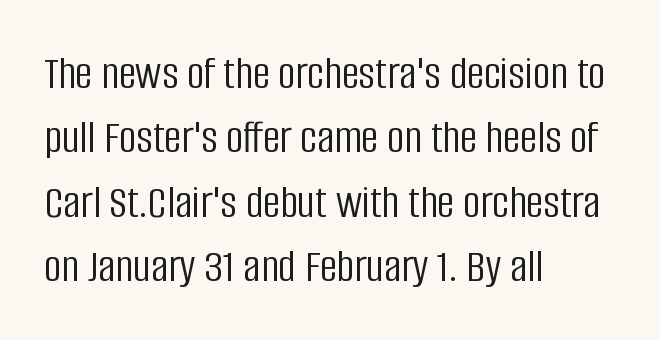
The image shows 48 px light, condensed sans-serif type, upright; set left-aligned, normal line spacing (1.34x), normal letter spacing, not underlined; low stroke contrast and a large x-height.
